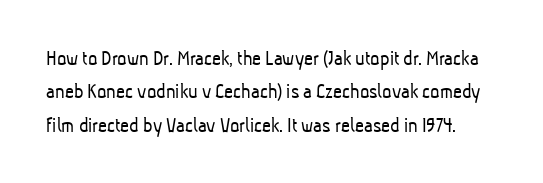
{"bold": "no", "underline": "no", "line_spacing": "normal", "line_spacing_ratio": 1.52, "letter_spacing": "normal", "letter_spacing_em": 0.0, "glyph_px": 22}
